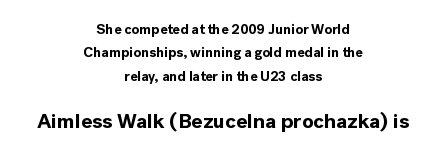
Summary of vertical rhythm: regular, with standard interline spacing. The rendering enlarges the type as you move from the upper chunk to the lower. The zone under the glyphs is completely vacant. Rendered with straight, roman letterforms. Line starts and ends both wander, symmetrically.
